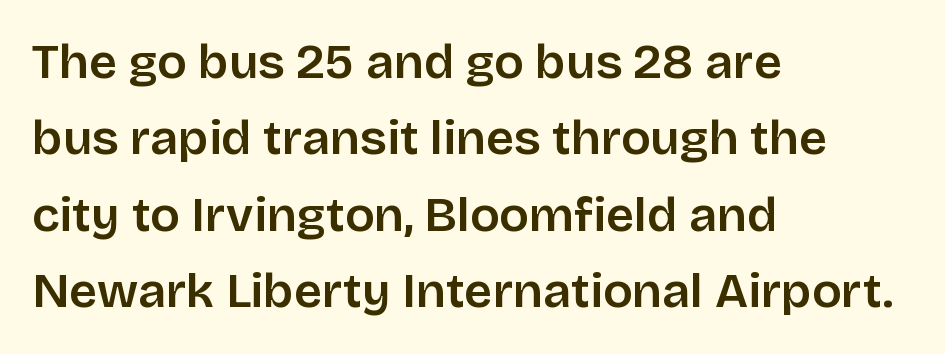
Q: Is the text italic (slanted)? A: No, it is upright.
Q: Is the typeface a serif or a sans-serif typeface? A: Sans-serif.
Q: Is the text underlined? A: No.
Q: How is the paragraph aligned? A: Left-aligned.
Q: Is the spacing between letters normal or unusually wide? A: Normal.
Q: Is the spacing between lines tight, normal or loose? A: Normal.
Q: Width (condensed, normal, or wide)? A: Normal.
Q: Stroke contrast? A: Low.
Q: x-height? A: Large.
Q: Monospaced? A: No.
